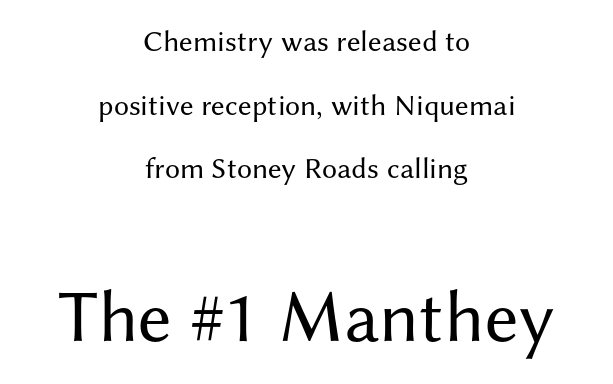
The image shows 74 px regular-weight sans-serif type, upright; set centered, loose line spacing (2.12x), normal letter spacing, not underlined; the second (bottom) block is 2.47x larger; medium stroke contrast and a medium x-height.
